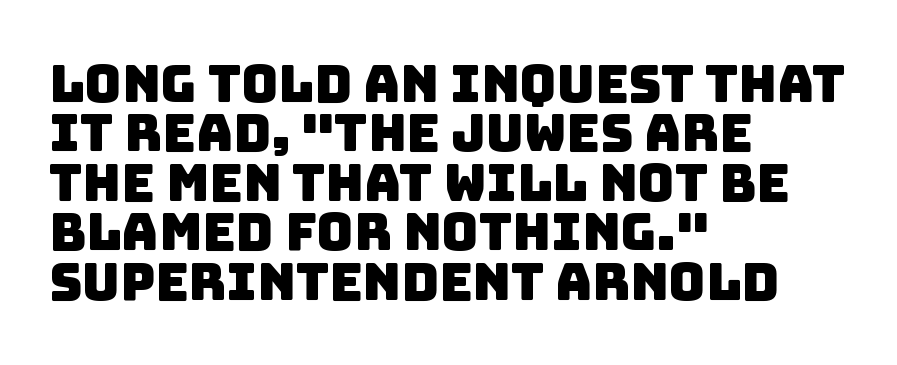
Q: Is the typeface a serif or a sans-serif typeface? A: Sans-serif.
Q: Is the text underlined? A: No.
Q: How is the paragraph aligned? A: Left-aligned.
Q: Is the spacing between letters normal or unusually wide? A: Normal.
Q: Is the spacing between lines tight, normal or loose? A: Tight.
Q: Width (condensed, normal, or wide)? A: Normal.
Q: Stroke contrast? A: Low.
Q: x-height? A: Large.
Q: Monospaced? A: No.
